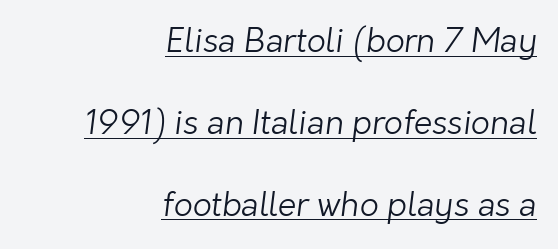
The image shows 33 px light sans-serif type; set right-aligned, loose line spacing (2.48x), normal letter spacing, underlined; low stroke contrast and a medium x-height.
